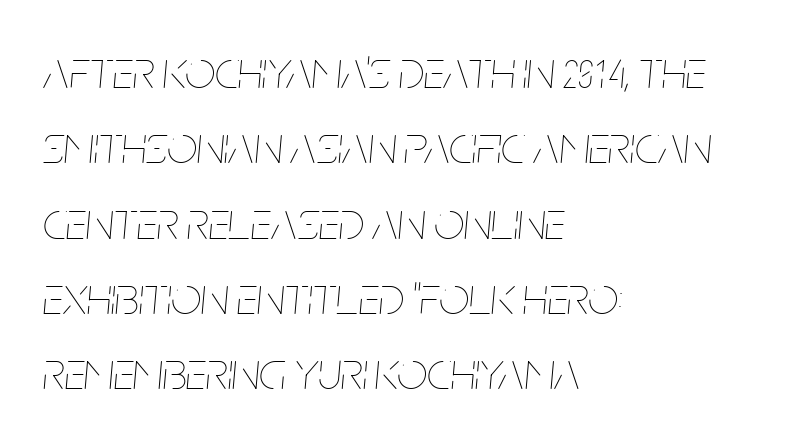
The paragraph shown leans on its left margin. Caption: face not bold, strokes unweighted. The lettering tilts uniformly, giving the passage an italic look. The rendering uses natural spacing where letterforms have individual widths.
